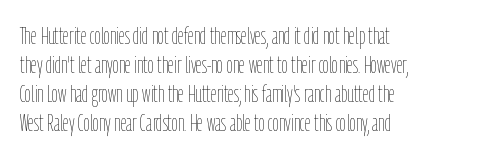
The strokes carry an ordinary text weight at most. Default kerning and tracking; the words read as compact shapes. The gap between lines stays unmarked. Does the lettering tilt? It doesn't — this is upright.
